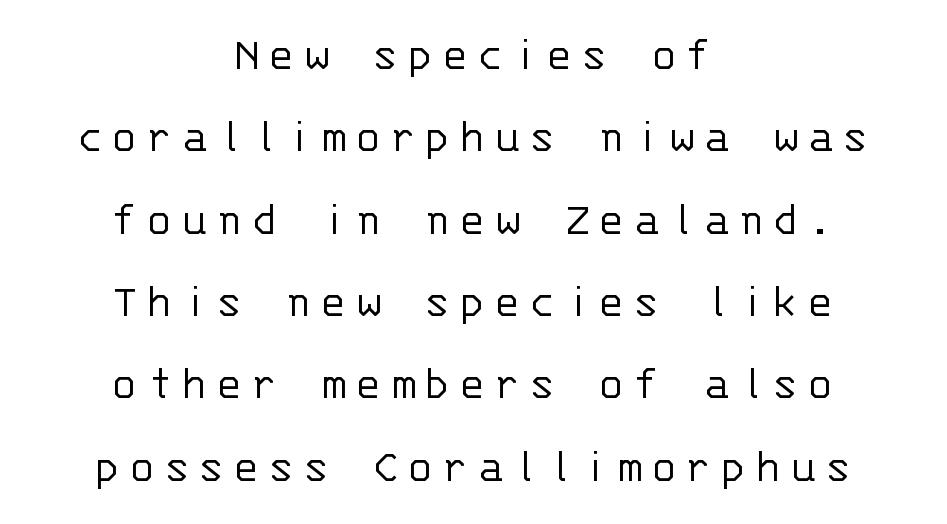
{"serif": "no", "italic": "no", "bold": "no", "weight": "light", "width": "normal", "stroke_contrast": "low", "x_height": "large", "monospaced": "yes", "underline": "no", "align": "center", "line_spacing": "normal", "line_spacing_ratio": 1.68, "glyph_px": 49}
